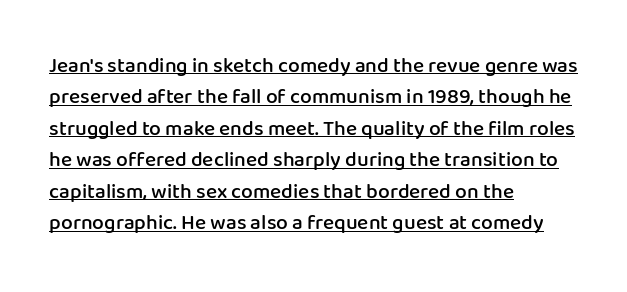
Q: Is the text bold? A: Semi-bold.
Q: Is the text italic (slanted)? A: No, it is upright.
Q: Is the text underlined? A: Yes.
Q: How is the paragraph aligned? A: Left-aligned.
Q: Is the spacing between letters normal or unusually wide? A: Normal.
Q: Is the spacing between lines tight, normal or loose? A: Normal.
